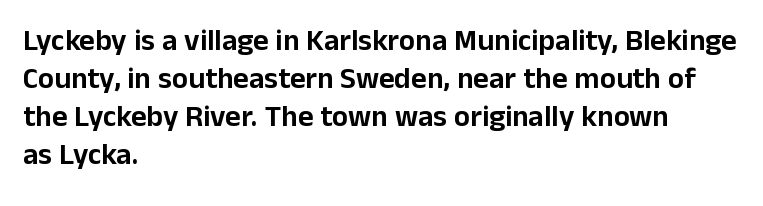
Q: Is the text italic (slanted)? A: No, it is upright.
Q: Is the typeface a serif or a sans-serif typeface? A: Sans-serif.
Q: Is the text underlined? A: No.
Q: How is the paragraph aligned? A: Left-aligned.
Q: Is the spacing between letters normal or unusually wide? A: Normal.
Q: Is the spacing between lines tight, normal or loose? A: Normal.
Q: Width (condensed, normal, or wide)? A: Normal.
Q: Stroke contrast? A: Low.
Q: x-height? A: Medium.
Q: Monospaced? A: No.
